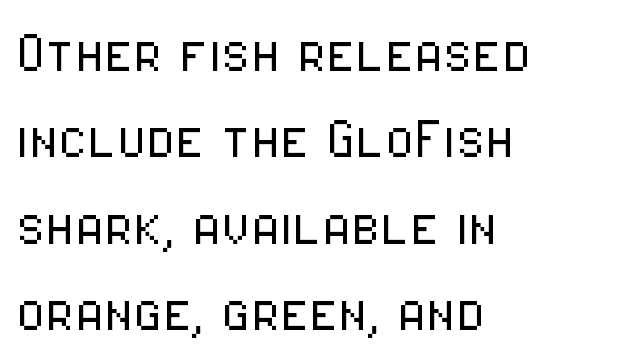
{"serif": "no", "italic": "no", "bold": "no", "weight": "light", "width": "condensed", "stroke_contrast": "low", "x_height": "medium", "monospaced": "no", "underline": "no", "align": "left", "line_spacing": "normal", "line_spacing_ratio": 1.29, "letter_spacing": "normal", "letter_spacing_em": 0.0, "glyph_px": 67}
